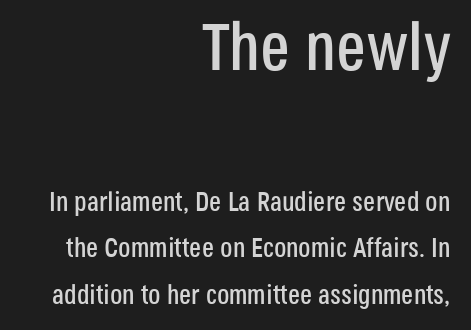
Q: Is the text italic (slanted)? A: No, it is upright.
Q: Is the typeface a serif or a sans-serif typeface? A: Sans-serif.
Q: Is the text underlined? A: No.
Q: How is the paragraph aligned? A: Right-aligned.
Q: Is the spacing between letters normal or unusually wide? A: Normal.
Q: Which block of text is set in a larger size, the first (top) or the second (bottom)? A: The first (top) one.
Q: Width (condensed, normal, or wide)? A: Condensed.
Q: Stroke contrast? A: Low.
Q: x-height? A: Large.
Q: Monospaced? A: No.
